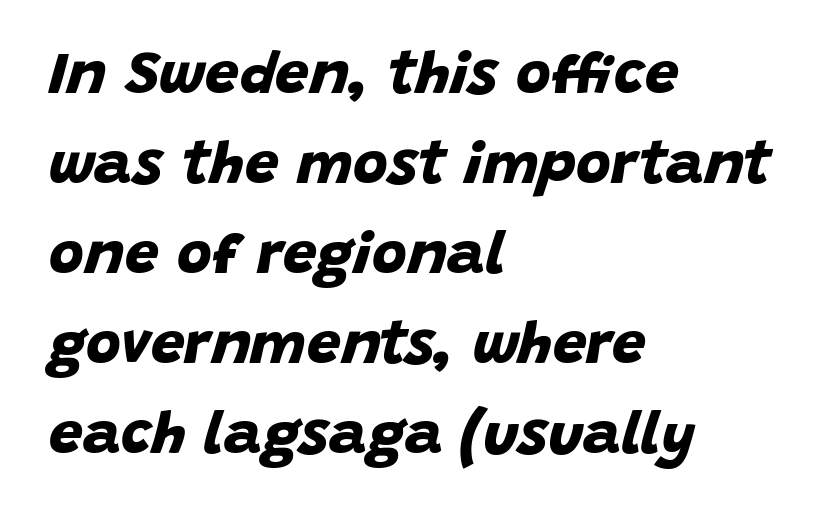
{"serif": "no", "bold": "yes", "weight": "bold", "width": "normal", "stroke_contrast": "low", "x_height": "large", "monospaced": "no", "underline": "no", "align": "left", "line_spacing": "normal", "line_spacing_ratio": 1.5, "letter_spacing": "normal", "letter_spacing_em": 0.0, "glyph_px": 60}
